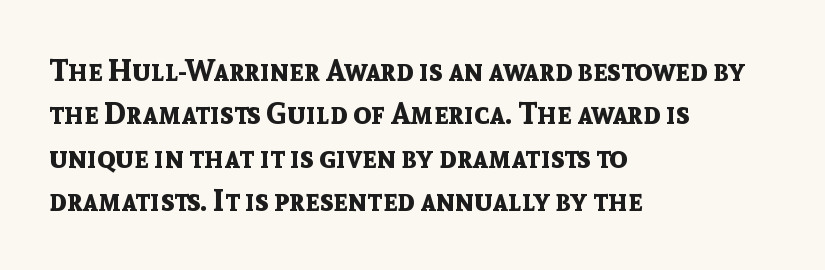
The image shows 30 px bold sans-serif type, upright; set left-aligned, normal line spacing (1.45x), normal letter spacing, not underlined; a medium x-height.
